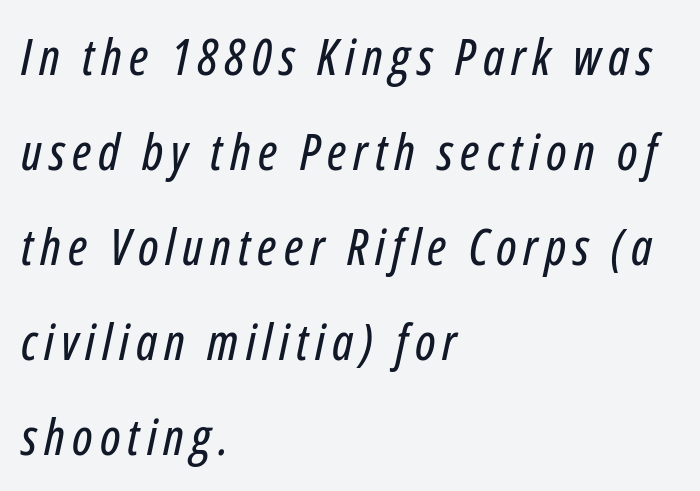
Q: Is the text italic (slanted)? A: Yes, it leans right by about 12 degrees.
Q: Is the text underlined? A: No.
Q: How is the paragraph aligned? A: Left-aligned.
Q: Is the spacing between lines tight, normal or loose? A: Loose.
Q: Width (condensed, normal, or wide)? A: Condensed.
Q: Stroke contrast? A: Low.
Q: x-height? A: Medium.
Q: Monospaced? A: No.
